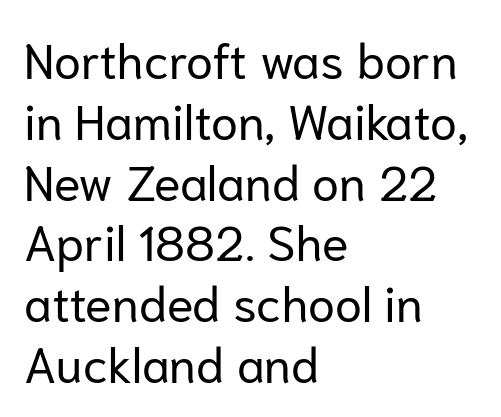
Character widths vary here, with narrow letters taking less room than wide ones. The type family on display is of the sans-serif kind. Each stroke keeps to a modest, everyday thickness or less. Visually the block forms a straight wall on the left and a jagged coastline on the right.
